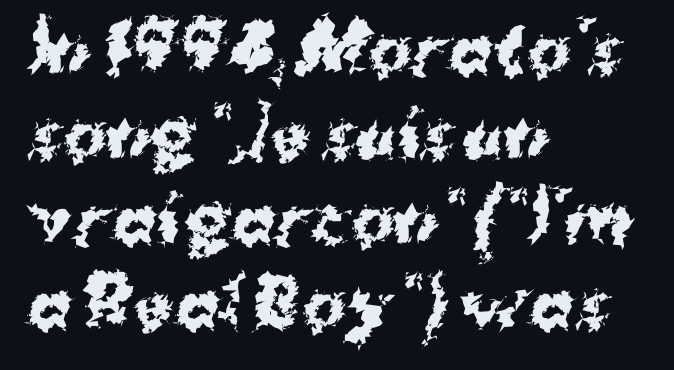
The characters look thick and weighty, a clear bold. The letters carry no serifs — their stems end cleanly without finishing strokes. Where is the straight margin? On the left. Lines of text with bare space underneath.
